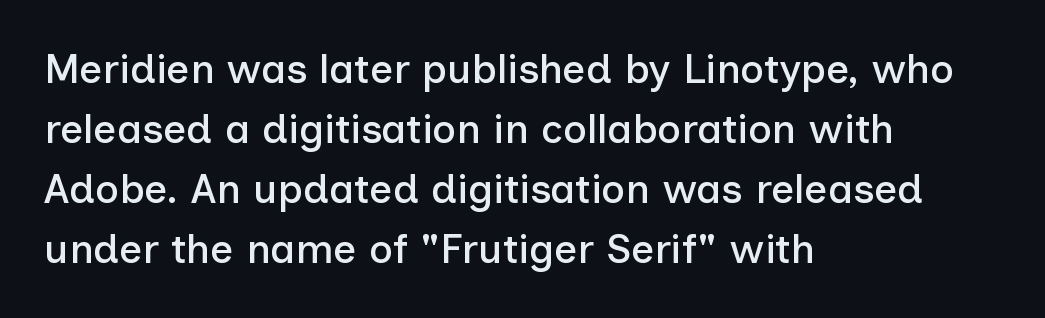
The ragged edge is on the right, which tells us the setting is flush left. Anything drawn beneath the words? Only blank space. Note: no serifs on the glyphs. The face used here is proportionally spaced, like ordinary book or web type.
